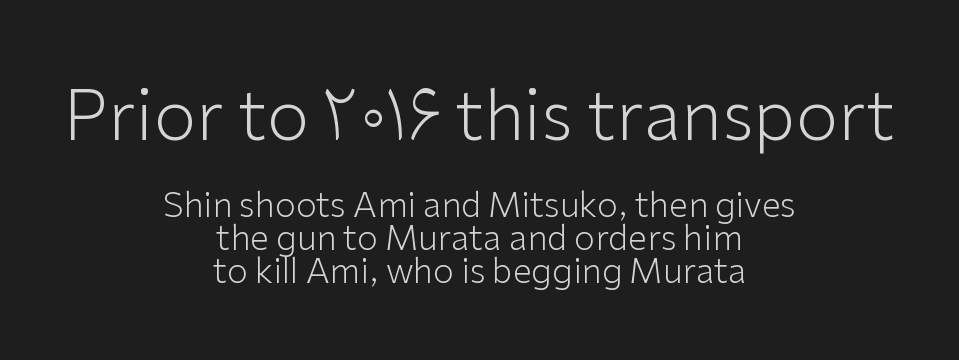
The image shows 69 px light sans-serif type, upright; set centered, tight line spacing (0.98x), normal letter spacing, not underlined; the first (top) block is 2.03x larger; low stroke contrast and a medium x-height.
